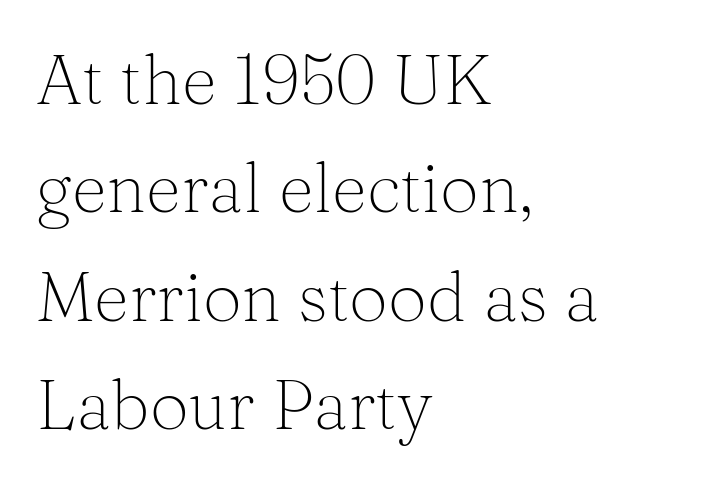
The image shows 69 px light serif type, upright; set left-aligned, normal line spacing (1.57x), normal letter spacing, not underlined; medium stroke contrast and a medium x-height.
